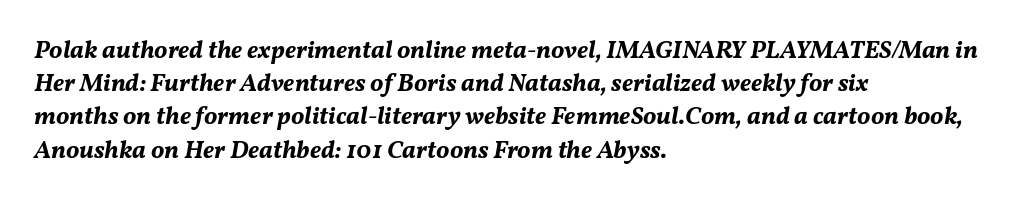
Bare-footed words on every line. Each new line begins a customary step beneath the previous one. If you drew a ruler down the left edge, every line would touch it. Spacing between characters is what you'd get straight out of the box. Would a proofreader flag this as italicized? Yes. These lines carry a lot of weight — the face is fully bold.
